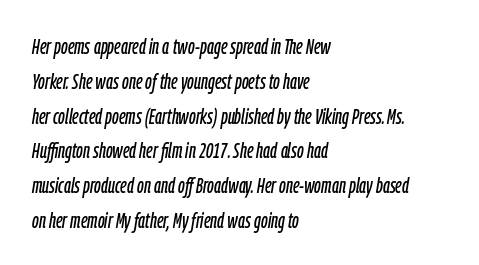
In terms of letterspacing, this is plain default setting. If you drew a line through each stem, it would be angled. Interline gaps are of average width in this sample. The paragraph has a hard left edge and a soft right edge. Quick note: underline off.
